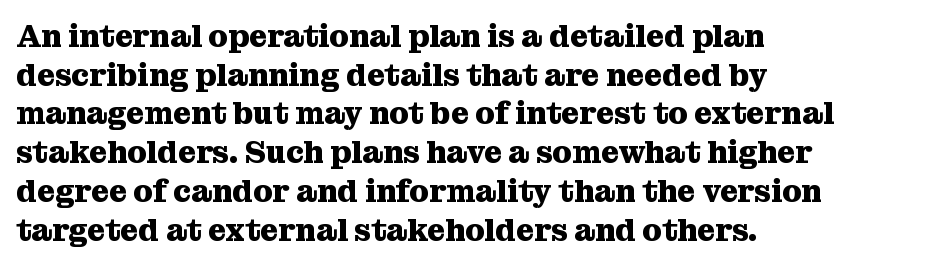
The image shows 31 px heavy serif type, upright; set left-aligned, normal line spacing (1.25x), normal letter spacing, not underlined; medium stroke contrast and a medium x-height.
